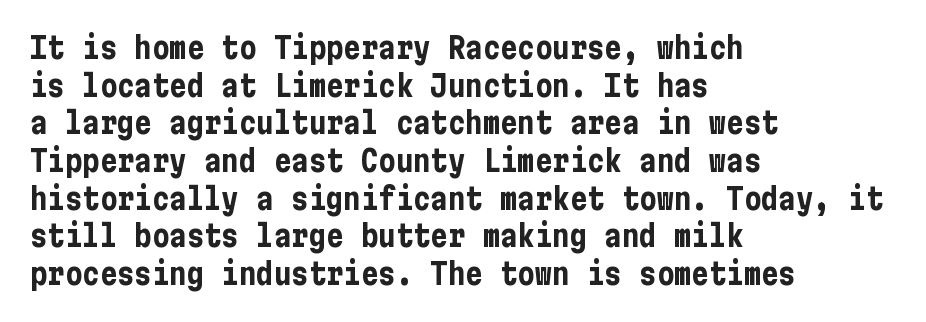
The image shows 29 px bold, condensed sans-serif type, upright; set left-aligned, normal line spacing (1.3x), normal letter spacing, not underlined; low stroke contrast and a medium x-height.
